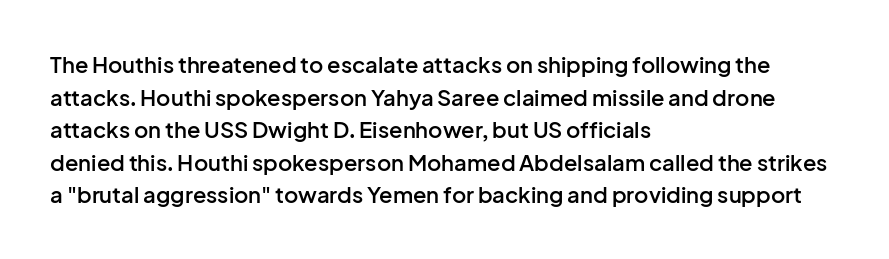
Short and long lines alike share a common starting point at left. Quick note: not italic, upright. In terms of leading, this rendering sits right in the middle. The gap between lines stays unmarked.
